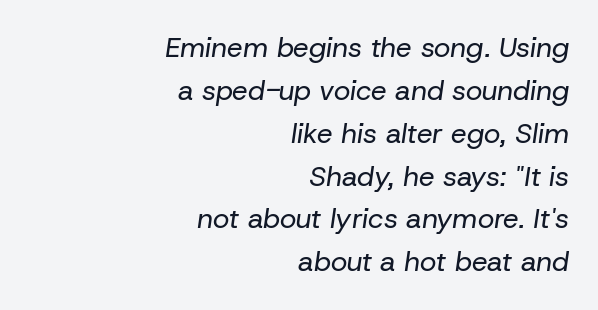
Q: Is the text bold? A: No.
Q: Is the text italic (slanted)? A: Yes, it leans right by about 8 degrees.
Q: Is the text underlined? A: No.
Q: How is the paragraph aligned? A: Right-aligned.
Q: Is the spacing between letters normal or unusually wide? A: Normal.
Q: Is the spacing between lines tight, normal or loose? A: Normal.
Q: Width (condensed, normal, or wide)? A: Normal.
Q: Stroke contrast? A: Low.
Q: x-height? A: Medium.
Q: Monospaced? A: No.
